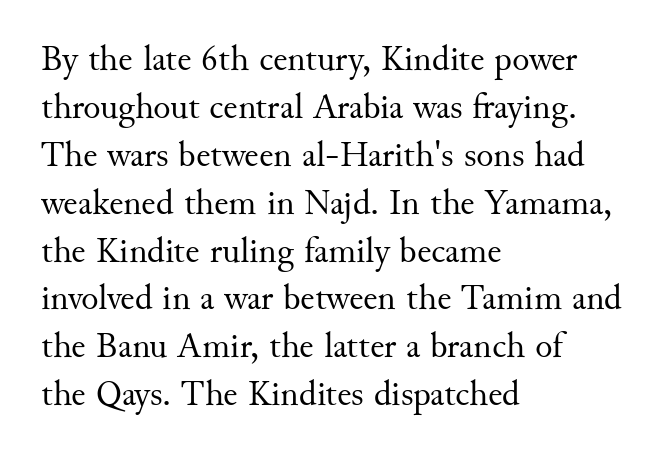
The letterforms sit shoulder to shoulder at normal distance. How would I describe the line gaps? Plain and ordinary. You could not count columns in this text — the font is proportionally spaced. Summary of weight: not heavy and not bold. Line beginnings align vertically; line endings do not. Ordinary non-slanted type is in use.
